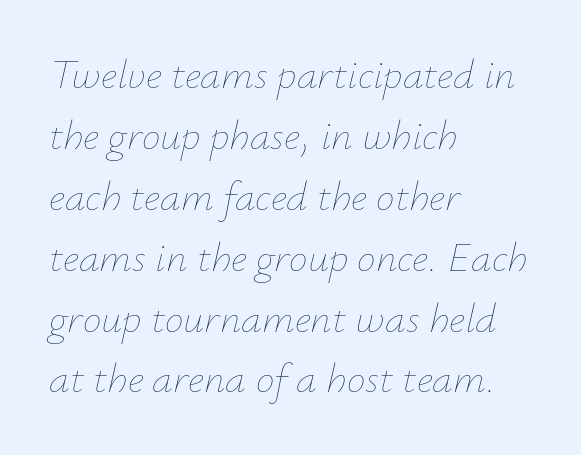
The image shows 42 px thin type, italic (leaning right); set left-aligned, normal line spacing (1.45x), normal letter spacing, not underlined; low stroke contrast and a small x-height.
